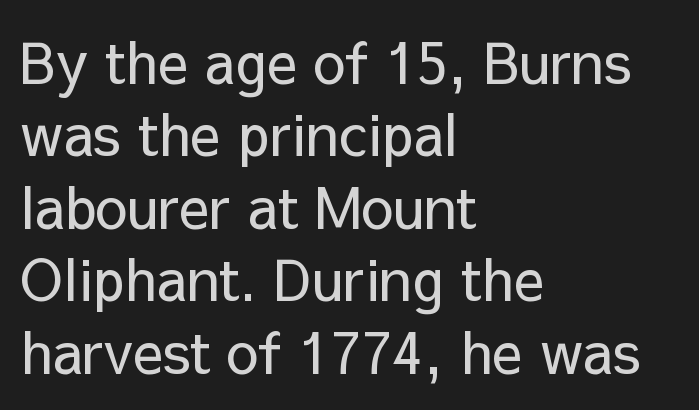
Q: Is the text bold? A: No.
Q: Is the text italic (slanted)? A: No, it is upright.
Q: Is the typeface a serif or a sans-serif typeface? A: Sans-serif.
Q: Is the text underlined? A: No.
Q: How is the paragraph aligned? A: Left-aligned.
Q: Is the spacing between letters normal or unusually wide? A: Normal.
Q: Is the spacing between lines tight, normal or loose? A: Normal.
Q: Width (condensed, normal, or wide)? A: Normal.
Q: Stroke contrast? A: Low.
Q: x-height? A: Medium.
Q: Monospaced? A: No.
